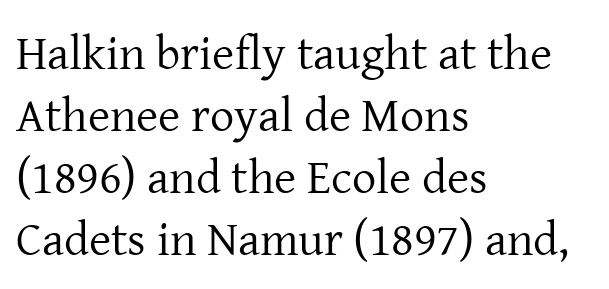
Q: Is the text bold? A: No.
Q: Is the text italic (slanted)? A: No, it is upright.
Q: Is the typeface a serif or a sans-serif typeface? A: Serif.
Q: Is the text underlined? A: No.
Q: How is the paragraph aligned? A: Left-aligned.
Q: Is the spacing between letters normal or unusually wide? A: Normal.
Q: Is the spacing between lines tight, normal or loose? A: Normal.
Q: Width (condensed, normal, or wide)? A: Normal.
Q: Stroke contrast? A: Low.
Q: x-height? A: Medium.
Q: Monospaced? A: No.
